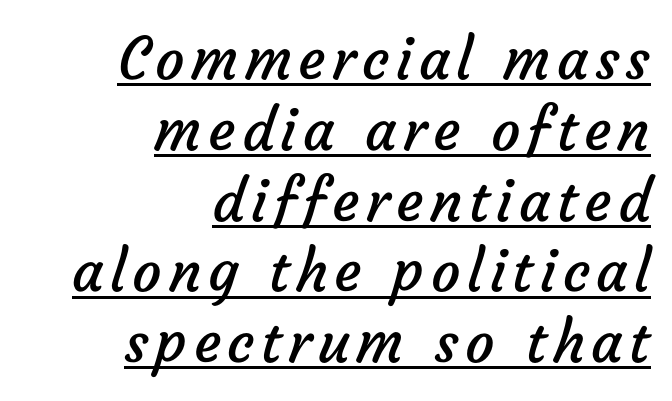
The rendering uses natural spacing where letterforms have individual widths. All the whitespace from short lines collects on the left. The typesetting does not lean heavy: it is not bold. A sans-serif font was chosen for this passage. Caption: lettering with a line underneath.
